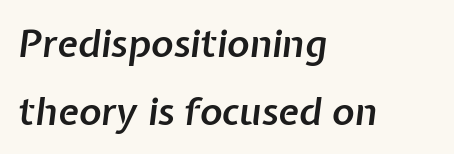
{"italic": "yes", "lean": "right", "slant_degrees": 7, "bold": "semi", "weight": "semibold", "width": "normal", "stroke_contrast": "low", "x_height": "medium", "monospaced": "no", "underline": "no", "align": "left", "line_spacing_ratio": 1.78, "letter_spacing": "normal", "letter_spacing_em": 0.0, "glyph_px": 38}
